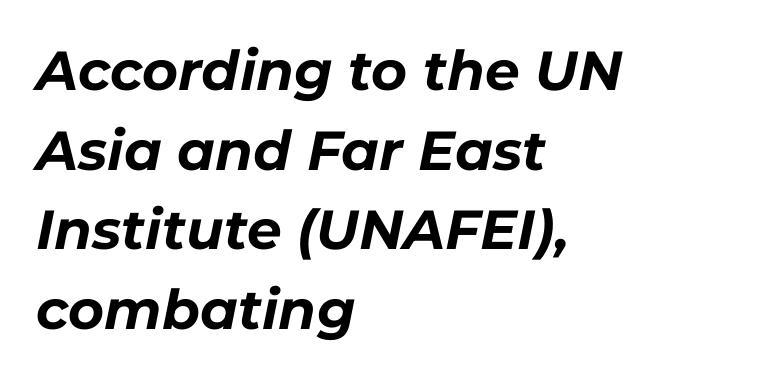
Rows of type keep a routine distance in the vertical direction. The face used here has a pronounced slope to its letters. If you drew a ruler down the left edge, every line would touch it. I'd describe the lettering as bold — thick and assertive. Here the designer chose a conventional face with non-uniform glyph widths.
